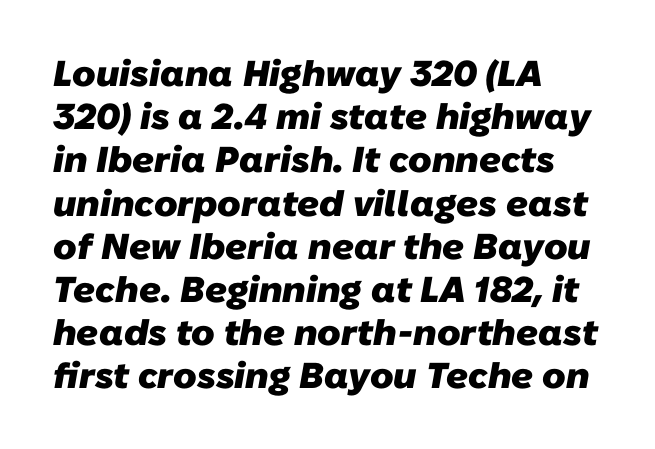
Q: Is the text bold? A: Yes.
Q: Is the typeface a serif or a sans-serif typeface? A: Sans-serif.
Q: Is the text underlined? A: No.
Q: How is the paragraph aligned? A: Left-aligned.
Q: Is the spacing between letters normal or unusually wide? A: Normal.
Q: Width (condensed, normal, or wide)? A: Normal.
Q: Stroke contrast? A: Low.
Q: x-height? A: Medium.
Q: Monospaced? A: No.
